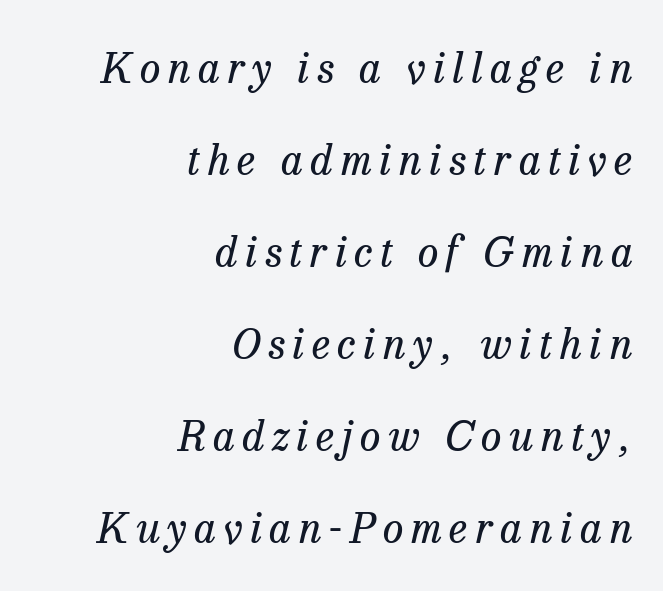
Q: Is the text bold? A: No.
Q: Is the text italic (slanted)? A: Yes, it leans right by about 13 degrees.
Q: Is the typeface a serif or a sans-serif typeface? A: Serif.
Q: Is the text underlined? A: No.
Q: How is the paragraph aligned? A: Right-aligned.
Q: Is the spacing between lines tight, normal or loose? A: Loose.
Q: Width (condensed, normal, or wide)? A: Normal.
Q: Stroke contrast? A: Low.
Q: x-height? A: Medium.
Q: Monospaced? A: No.
